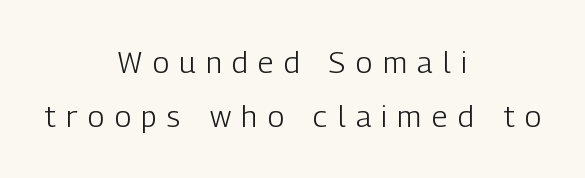
Between one letter and the next there's a generous, obvious gap. Reading down the block, each line starts at a different indent, mirrored at its end. This is the regular roman posture of the typeface. Weight class: somewhere from thin through regular. Type without underlining.
